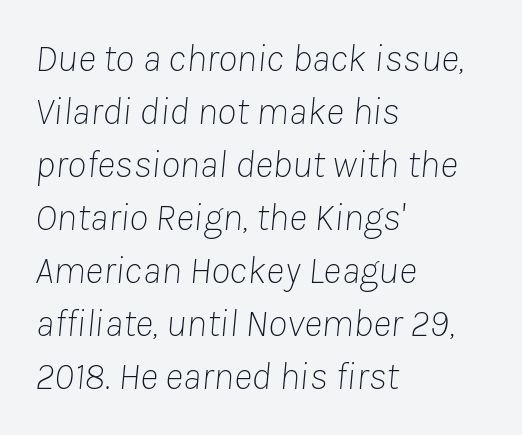
Q: Is the text bold? A: No.
Q: Is the text italic (slanted)? A: Yes, it leans right by about 8 degrees.
Q: Is the text underlined? A: No.
Q: How is the paragraph aligned? A: Left-aligned.
Q: Is the spacing between letters normal or unusually wide? A: Normal.
Q: Is the spacing between lines tight, normal or loose? A: Normal.
Q: Width (condensed, normal, or wide)? A: Normal.
Q: Stroke contrast? A: Low.
Q: x-height? A: Medium.
Q: Monospaced? A: No.
